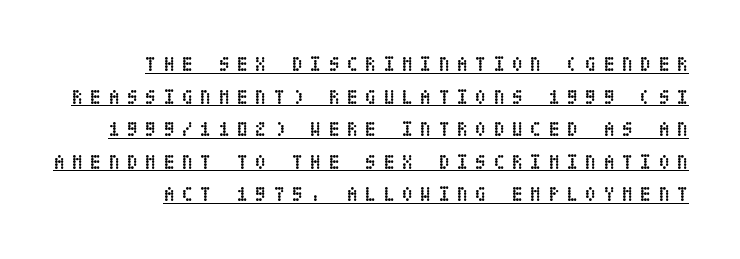
{"italic": "no", "bold": "yes", "underline": "yes", "line_spacing": "normal", "line_spacing_ratio": 1.63, "letter_spacing": "wide", "letter_spacing_em": 0.37, "glyph_px": 20}
